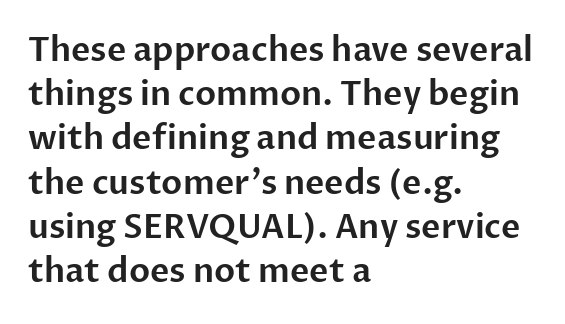
Nobody drew a line under any word here. A typesetter would call this zero additional tracking. Short and long lines alike share a common starting point at left. The designer left line spacing at the default. The face used here is proportionally spaced, like ordinary book or web type. This sample uses a sans-serif face.
